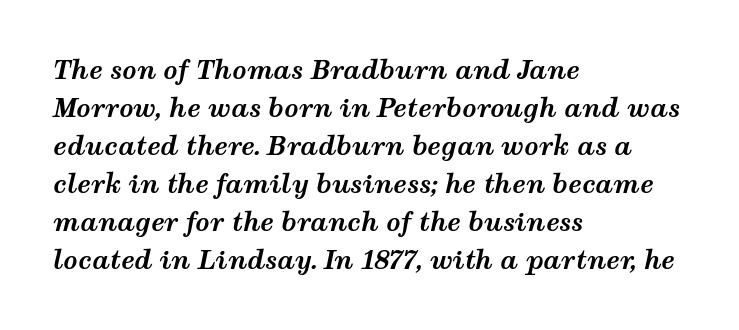
{"italic": "yes", "lean": "right", "slant_degrees": 12, "bold": "yes", "underline": "no", "align": "left", "line_spacing": "normal", "line_spacing_ratio": 1.52, "letter_spacing": "normal", "letter_spacing_em": 0.0, "glyph_px": 25}
